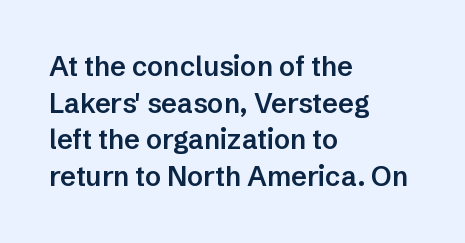
Q: Is the text bold? A: Semi-bold.
Q: Is the text italic (slanted)? A: No, it is upright.
Q: Is the text underlined? A: No.
Q: How is the paragraph aligned? A: Left-aligned.
Q: Is the spacing between letters normal or unusually wide? A: Normal.
Q: Is the spacing between lines tight, normal or loose? A: Normal.
